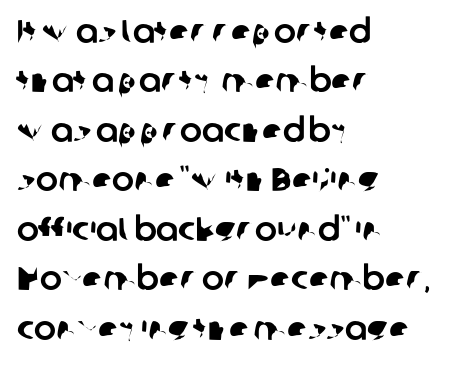
Each new line begins a customary step beneath the previous one. Think of a printed novel: that variable character pitch is what you see here. Letter spacing: default. The baseline area is clear. Regarding serifs, this sample does without them.
